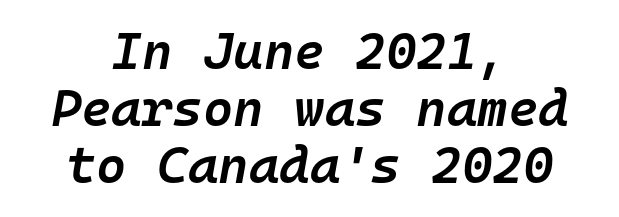
The typesetting leans somewhat heavy: a semibold. If you measured baseline to baseline, you'd find a short distance. The baseline area is clear. In terms of posture, this sample is oblique. Monospaced: the letters line up in strict vertical columns.
